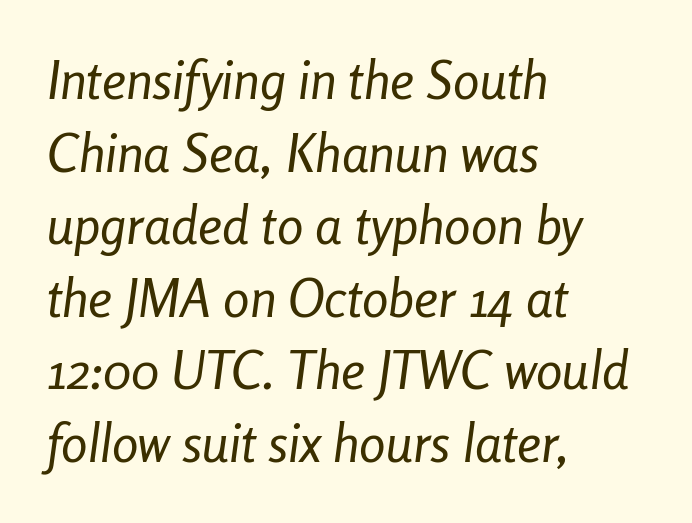
Is this a heavy cut? Hardly; it is regular or lighter. Does the copy run flush right? No — it runs flush left. The rows are spaced the way most documents space them. Emphasis-style slanted type is in use.
